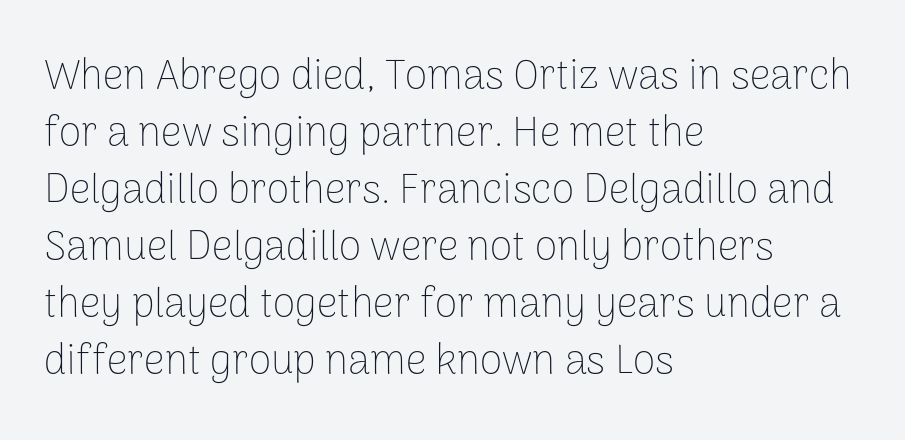
Q: Is the text bold? A: No.
Q: Is the text italic (slanted)? A: No, it is upright.
Q: Is the typeface a serif or a sans-serif typeface? A: Sans-serif.
Q: Is the text underlined? A: No.
Q: How is the paragraph aligned? A: Left-aligned.
Q: Is the spacing between letters normal or unusually wide? A: Normal.
Q: Is the spacing between lines tight, normal or loose? A: Normal.
Q: Width (condensed, normal, or wide)? A: Normal.
Q: Stroke contrast? A: Low.
Q: x-height? A: Medium.
Q: Monospaced? A: No.
